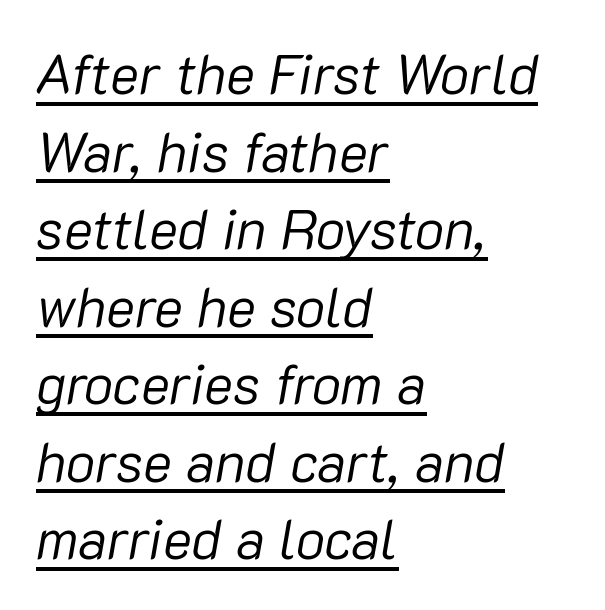
{"italic": "yes", "lean": "right", "slant_degrees": 10, "bold": "no", "weight": "regular", "width": "normal", "stroke_contrast": "low", "x_height": "medium", "monospaced": "no", "underline": "yes", "align": "left", "line_spacing": "normal", "line_spacing_ratio": 1.41, "letter_spacing": "normal", "letter_spacing_em": 0.0, "glyph_px": 55}
